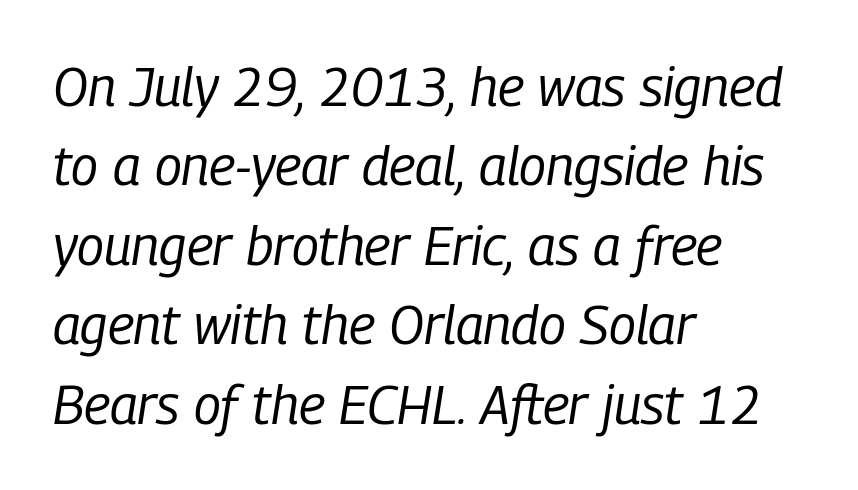
The image shows 54 px regular-weight, condensed type, italic (leaning right); set left-aligned, normal line spacing (1.47x), normal letter spacing, not underlined; low stroke contrast and a medium x-height.
